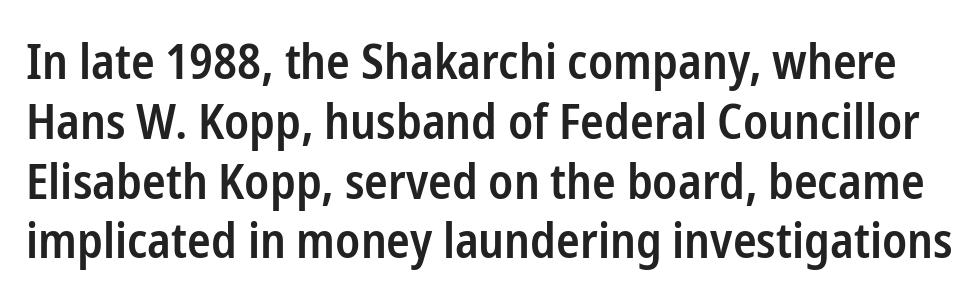
Glyph-to-glyph distance matches everyday printed text. The rendering uses natural spacing where letterforms have individual widths. Slightly chunky letters — semibold, I'd say, not full bold. Are there feet on the stems? There aren't — it's a sans. The words here are not underlined. Posture: vertical.
